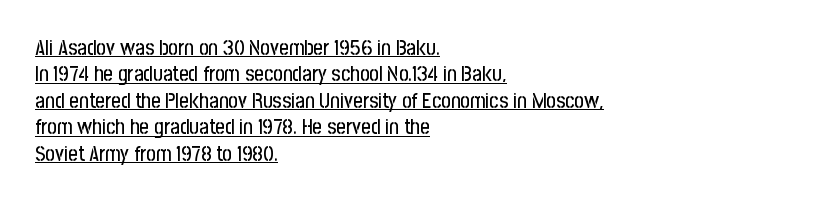
Q: Is the text italic (slanted)? A: No, it is upright.
Q: Is the text underlined? A: Yes.
Q: How is the paragraph aligned? A: Left-aligned.
Q: Is the spacing between letters normal or unusually wide? A: Normal.
Q: Is the spacing between lines tight, normal or loose? A: Normal.
